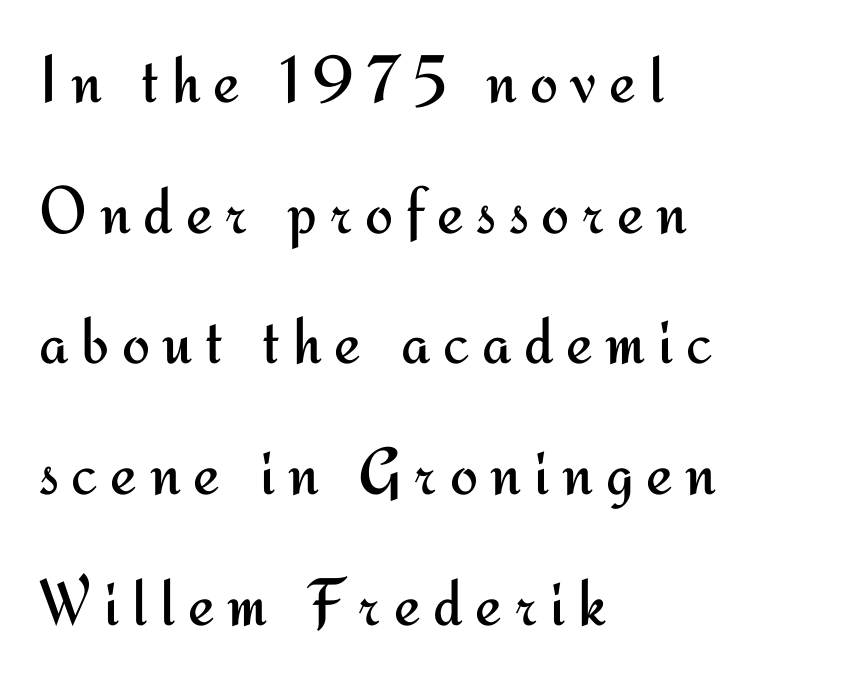
The image shows 67 px regular-weight sans-serif type, upright; set left-aligned, loose line spacing (1.95x), not underlined; medium stroke contrast and a small x-height.
